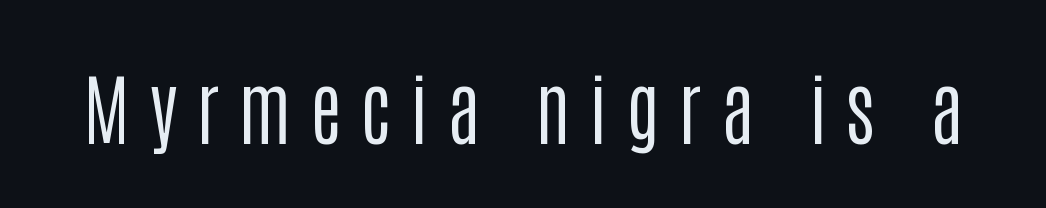
Q: Is the text bold? A: No.
Q: Is the text italic (slanted)? A: No, it is upright.
Q: Is the typeface a serif or a sans-serif typeface? A: Sans-serif.
Q: Is the text underlined? A: No.
Q: Is the spacing between letters normal or unusually wide? A: Unusually wide.
Q: Width (condensed, normal, or wide)? A: Condensed.
Q: Stroke contrast? A: Low.
Q: x-height? A: Large.
Q: Monospaced? A: No.
